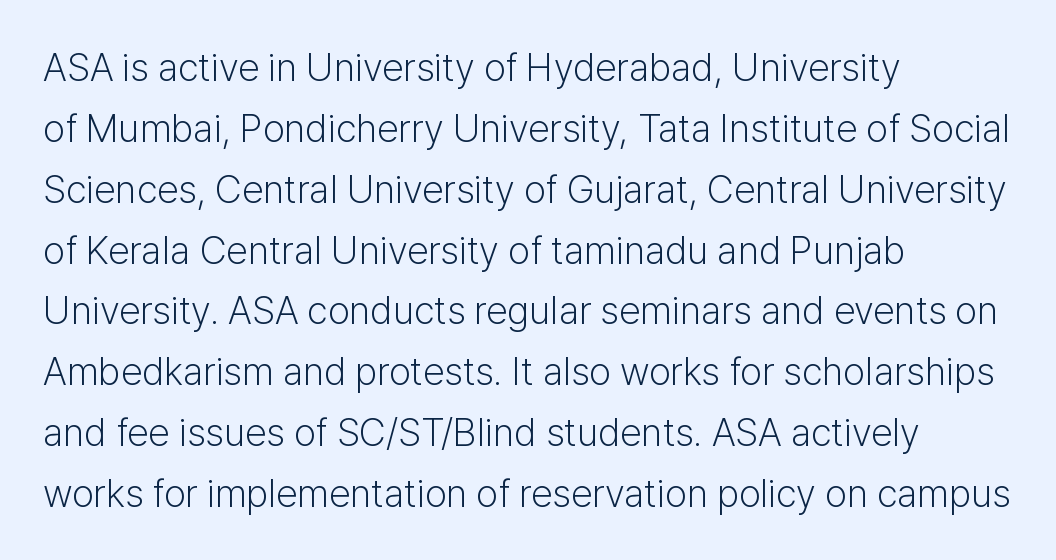
{"serif": "no", "italic": "no", "bold": "no", "weight": "light", "width": "normal", "stroke_contrast": "low", "x_height": "medium", "monospaced": "no", "underline": "no", "align": "left", "line_spacing": "normal", "line_spacing_ratio": 1.56, "letter_spacing": "normal", "letter_spacing_em": 0.0, "glyph_px": 39}
